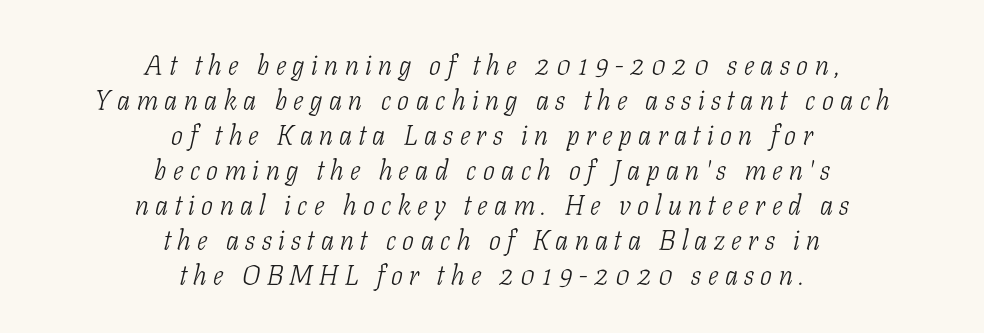
{"serif": "yes", "italic": "yes", "lean": "right", "slant_degrees": 11, "bold": "no", "weight": "light", "width": "condensed", "stroke_contrast": "low", "x_height": "medium", "monospaced": "no", "underline": "no", "align": "center", "line_spacing": "normal", "line_spacing_ratio": 1.25, "letter_spacing": "wide", "letter_spacing_em": 0.23, "glyph_px": 28}
